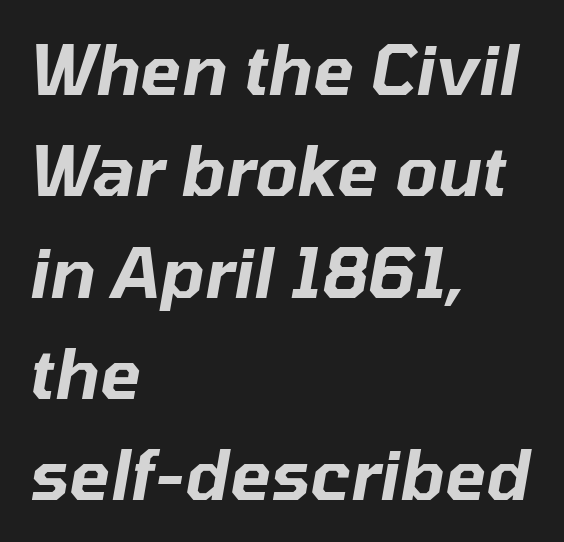
Check under the words: just untouched page. The paragraph has a hard left edge and a soft right edge. Here the designer chose a conventional face with non-uniform glyph widths. The vertical gap from one line to the next is medium. The type is set solid horizontally, with unmodified tracking. The font's italic variant was chosen for this text.
